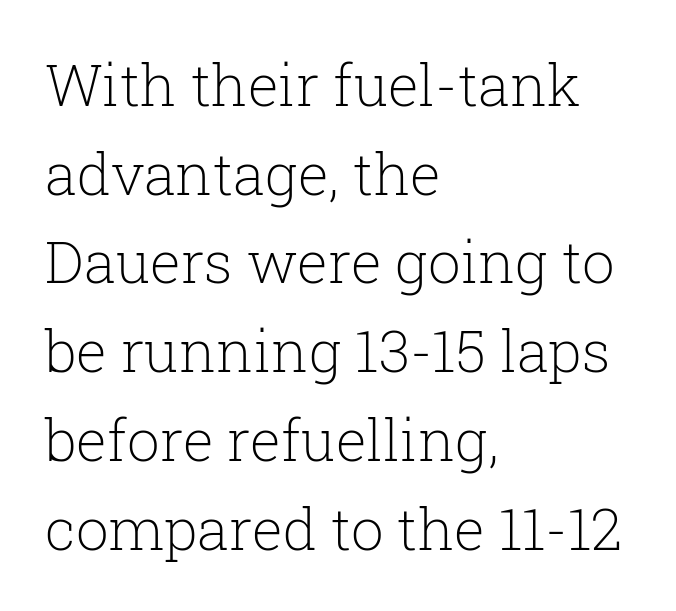
{"serif": "yes", "italic": "no", "bold": "no", "weight": "light", "width": "normal", "stroke_contrast": "low", "x_height": "medium", "monospaced": "no", "underline": "no", "align": "left", "line_spacing": "normal", "line_spacing_ratio": 1.53, "letter_spacing": "normal", "letter_spacing_em": 0.0, "glyph_px": 58}
